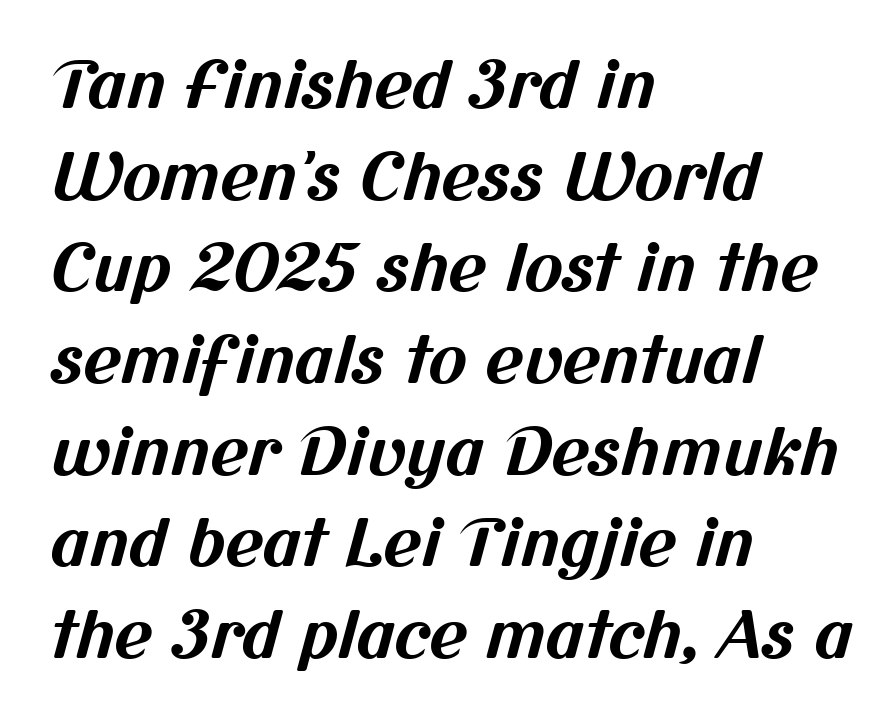
The image shows 65 px bold sans-serif type; set left-aligned, normal line spacing (1.41x), normal letter spacing, not underlined; medium stroke contrast and a medium x-height.
